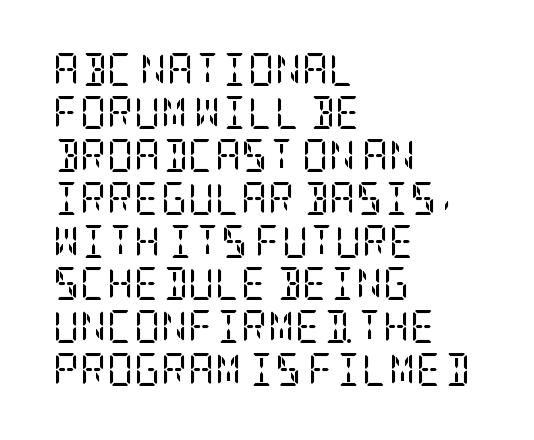
Q: Is the text bold? A: No.
Q: Is the text italic (slanted)? A: No, it is upright.
Q: Is the typeface a serif or a sans-serif typeface? A: Serif.
Q: Is the text underlined? A: No.
Q: How is the paragraph aligned? A: Left-aligned.
Q: Is the spacing between letters normal or unusually wide? A: Normal.
Q: Is the spacing between lines tight, normal or loose? A: Normal.
Q: Width (condensed, normal, or wide)? A: Condensed.
Q: Stroke contrast? A: Low.
Q: x-height? A: Large.
